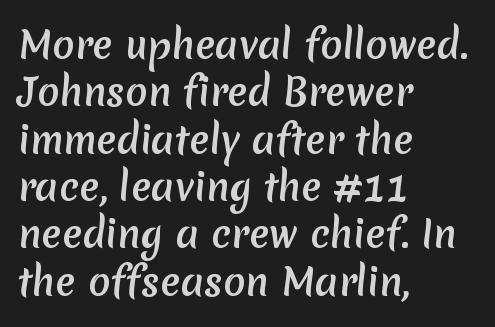
{"serif": "no", "width": "normal", "stroke_contrast": "medium", "x_height": "medium", "monospaced": "no", "underline": "no", "align": "left", "line_spacing": "normal", "line_spacing_ratio": 1.28, "letter_spacing": "normal", "letter_spacing_em": 0.0, "glyph_px": 37}
